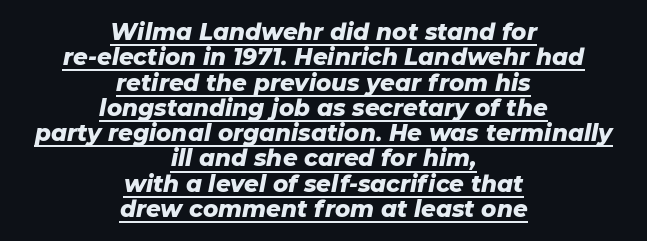
The image shows 23 px bold type, italic (leaning right); set centered, tight line spacing (1.1x), normal letter spacing, underlined.
